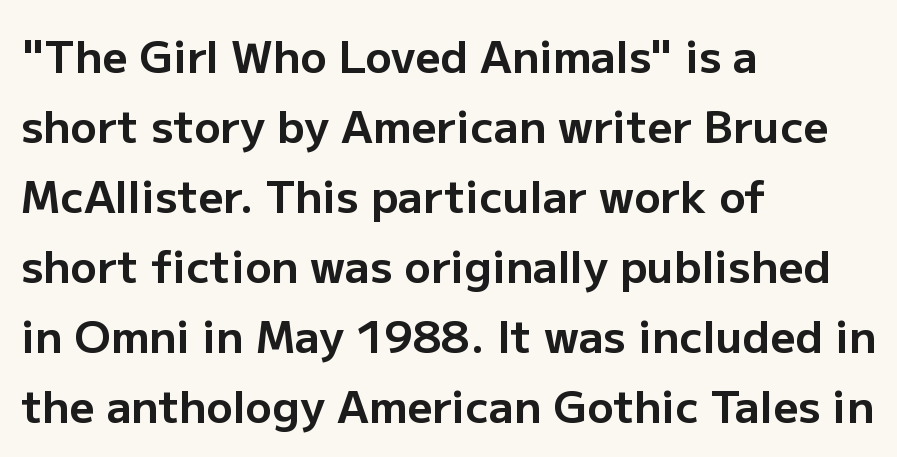
{"serif": "no", "italic": "no", "bold": "yes", "weight": "bold", "width": "normal", "stroke_contrast": "low", "x_height": "medium", "monospaced": "no", "underline": "no", "align": "left", "line_spacing": "normal", "line_spacing_ratio": 1.59, "letter_spacing": "normal", "letter_spacing_em": 0.0, "glyph_px": 44}
